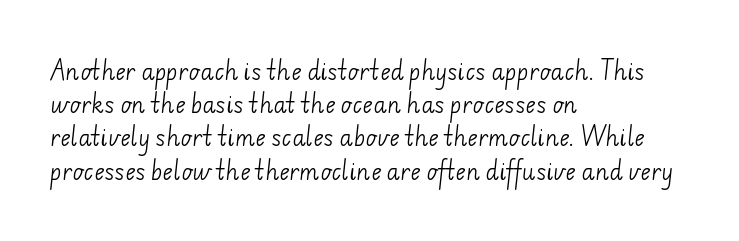
Q: Is the text bold? A: No.
Q: Is the text underlined? A: No.
Q: How is the paragraph aligned? A: Left-aligned.
Q: Is the spacing between letters normal or unusually wide? A: Normal.
Q: Is the spacing between lines tight, normal or loose? A: Normal.
